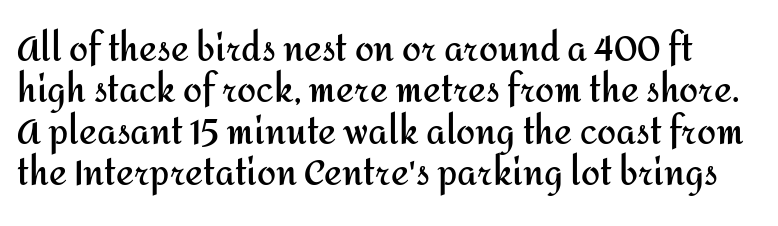
The type sits square on the baseline with zero lean. Each row of text sits above clean, open space. The face used here is rendered with its standard letterfit. Classification — sans serif. A dark, heavy texture on the line: the type is bold. You could not count columns in this text — the font is proportionally spaced.
